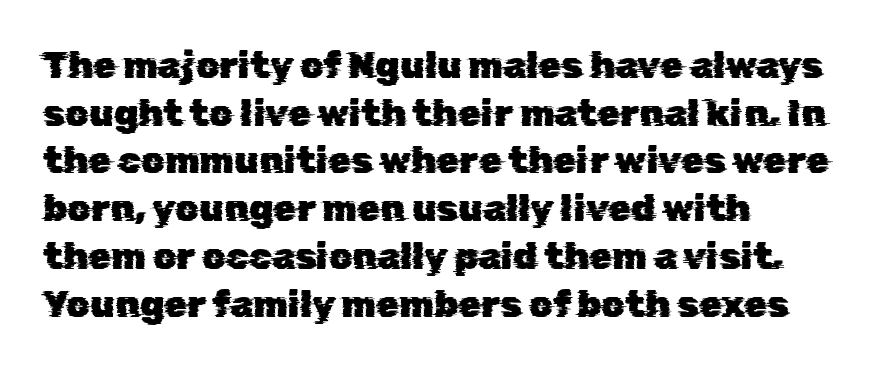
Each row of text sits above clean, open space. Tracking value appears to be zero — textbook default spacing. Which margin do the lines hug? The left one — the right edge is uneven. Type style note: lacks serifs.
